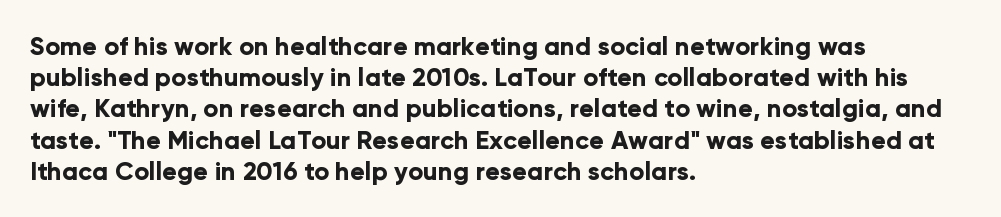
Caption: standard tracking, unaltered. Weight: bold. Line beginnings align vertically; line endings do not. The type sits square on the baseline with zero lean.
